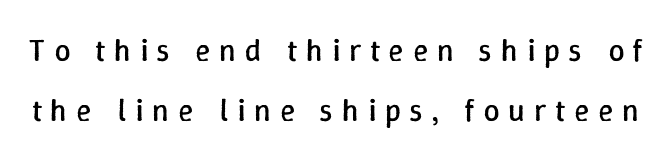
Q: Is the text bold? A: No.
Q: Is the text italic (slanted)? A: No, it is upright.
Q: Is the text underlined? A: No.
Q: Is the spacing between letters normal or unusually wide? A: Unusually wide.
Q: Width (condensed, normal, or wide)? A: Normal.
Q: Stroke contrast? A: Low.
Q: x-height? A: Medium.
Q: Monospaced? A: No.
